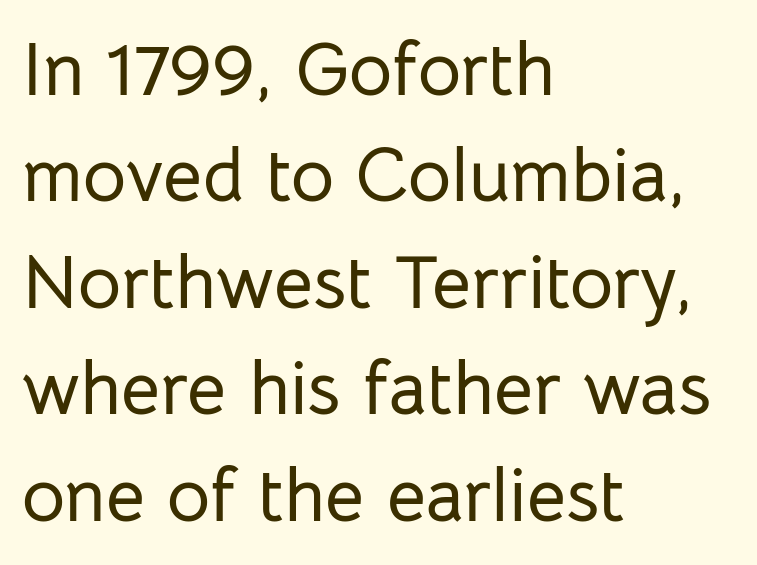
Q: Is the text italic (slanted)? A: No, it is upright.
Q: Is the typeface a serif or a sans-serif typeface? A: Sans-serif.
Q: Is the text underlined? A: No.
Q: How is the paragraph aligned? A: Left-aligned.
Q: Is the spacing between letters normal or unusually wide? A: Normal.
Q: Is the spacing between lines tight, normal or loose? A: Normal.
Q: Width (condensed, normal, or wide)? A: Normal.
Q: Stroke contrast? A: Low.
Q: x-height? A: Medium.
Q: Monospaced? A: No.
